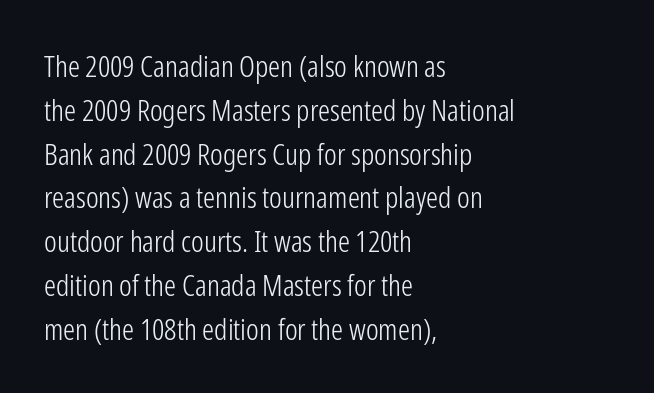
The image shows 30 px light, condensed sans-serif type, upright; set left-aligned, normal line spacing (1.46x), normal letter spacing, not underlined; low stroke contrast and a medium x-height.
